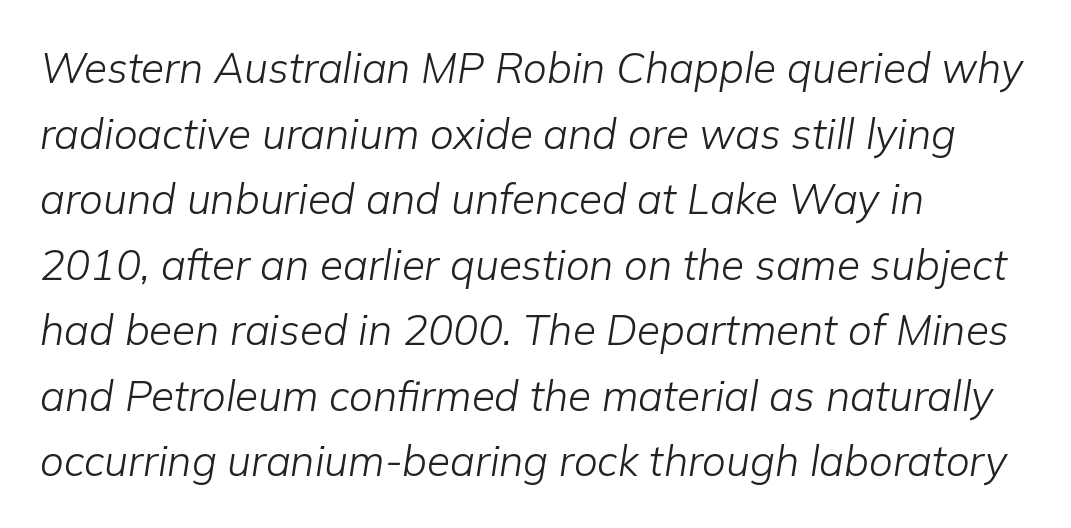
{"italic": "yes", "lean": "right", "slant_degrees": 9, "bold": "no", "weight": "light", "width": "normal", "stroke_contrast": "low", "x_height": "medium", "monospaced": "no", "underline": "no", "align": "left", "line_spacing": "normal", "line_spacing_ratio": 1.56, "letter_spacing": "normal", "letter_spacing_em": 0.0, "glyph_px": 42}
